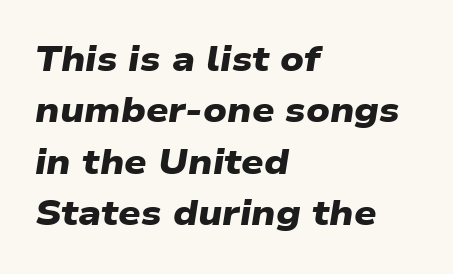
Q: Is the text bold? A: Yes.
Q: Is the typeface a serif or a sans-serif typeface? A: Sans-serif.
Q: Is the text underlined? A: No.
Q: How is the paragraph aligned? A: Left-aligned.
Q: Is the spacing between letters normal or unusually wide? A: Normal.
Q: Is the spacing between lines tight, normal or loose? A: Normal.
Q: Width (condensed, normal, or wide)? A: Wide.
Q: Stroke contrast? A: Low.
Q: x-height? A: Medium.
Q: Monospaced? A: No.
